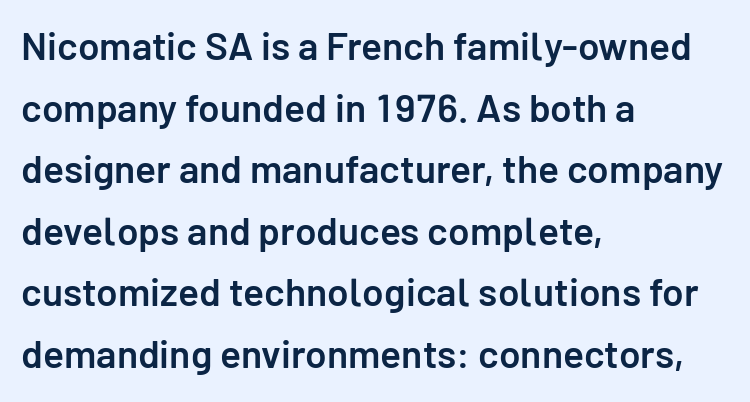
The image shows 39 px semibold sans-serif type, upright; set left-aligned, normal line spacing (1.58x), normal letter spacing, not underlined; low stroke contrast and a medium x-height.
